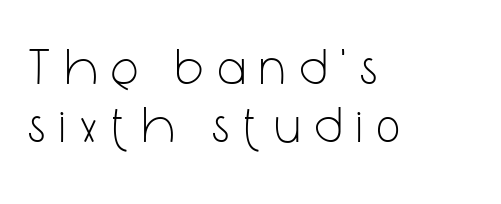
{"serif": "no", "italic": "no", "bold": "no", "weight": "light", "width": "condensed", "stroke_contrast": "low", "x_height": "medium", "monospaced": "no", "underline": "no", "align": "left", "line_spacing_ratio": 1.16, "letter_spacing": "wide", "letter_spacing_em": 0.31, "glyph_px": 50}
